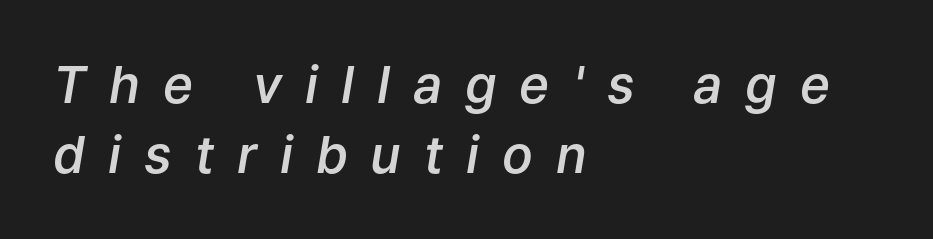
Successive baselines arrive at the customary interval. The string is rendered with underlining switched off. The lettering tilts uniformly, giving the passage an italic look. The letters are spread apart with noticeably loose tracking. Do the characters align in a grid? No, the font is proportional. Weight: semibold (demi).
